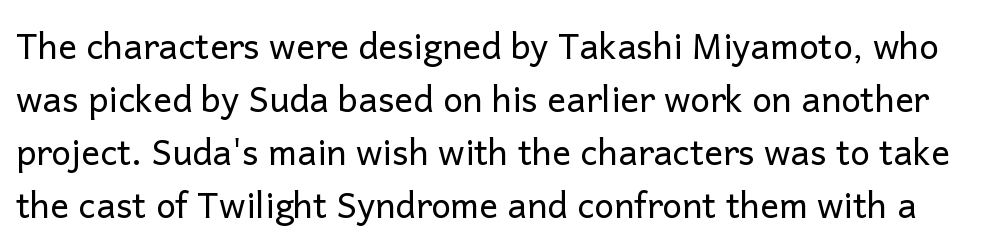
Q: Is the text bold? A: No.
Q: Is the text italic (slanted)? A: No, it is upright.
Q: Is the typeface a serif or a sans-serif typeface? A: Sans-serif.
Q: Is the text underlined? A: No.
Q: Is the spacing between letters normal or unusually wide? A: Normal.
Q: Is the spacing between lines tight, normal or loose? A: Normal.
Q: Width (condensed, normal, or wide)? A: Normal.
Q: Stroke contrast? A: Low.
Q: x-height? A: Medium.
Q: Monospaced? A: No.
